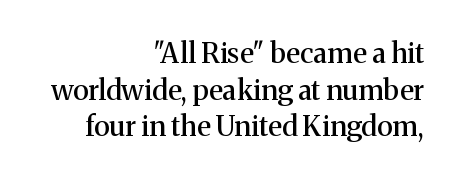
{"serif": "yes", "italic": "no", "width": "normal", "stroke_contrast": "medium", "x_height": "medium", "monospaced": "no", "underline": "no", "align": "right", "line_spacing": "normal", "line_spacing_ratio": 1.31, "letter_spacing": "normal", "letter_spacing_em": 0.0, "glyph_px": 28}
